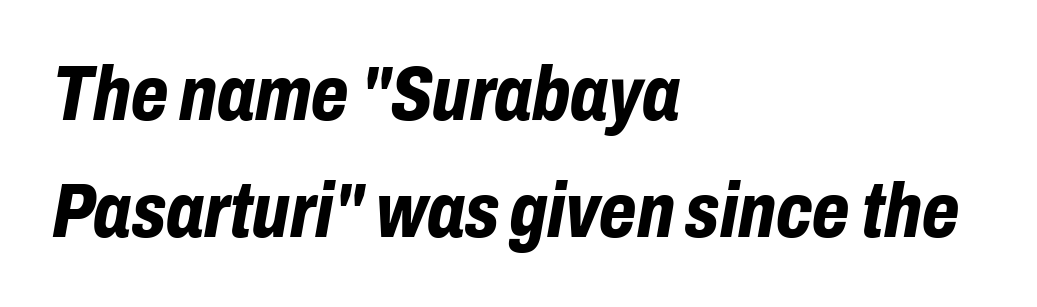
Q: Is the text bold? A: Yes.
Q: Is the text italic (slanted)? A: Yes, it leans right by about 10 degrees.
Q: Is the text underlined? A: No.
Q: How is the paragraph aligned? A: Left-aligned.
Q: Is the spacing between letters normal or unusually wide? A: Normal.
Q: Is the spacing between lines tight, normal or loose? A: Normal.
Q: Width (condensed, normal, or wide)? A: Condensed.
Q: Stroke contrast? A: Low.
Q: x-height? A: Medium.
Q: Monospaced? A: No.
